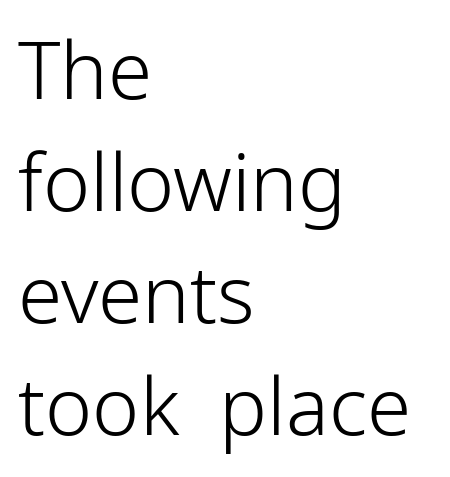
Q: Is the text bold? A: No.
Q: Is the text italic (slanted)? A: No, it is upright.
Q: Is the typeface a serif or a sans-serif typeface? A: Sans-serif.
Q: Is the text underlined? A: No.
Q: How is the paragraph aligned? A: Left-aligned.
Q: Is the spacing between letters normal or unusually wide? A: Normal.
Q: Is the spacing between lines tight, normal or loose? A: Normal.
Q: Width (condensed, normal, or wide)? A: Normal.
Q: Stroke contrast? A: Low.
Q: x-height? A: Medium.
Q: Monospaced? A: No.
